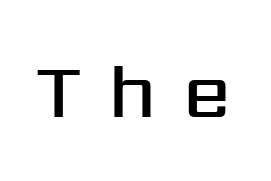
The image shows 76 px semibold sans-serif type, upright; set unusually wide letter spacing (+0.36 em), not underlined; medium stroke contrast and a medium x-height.
